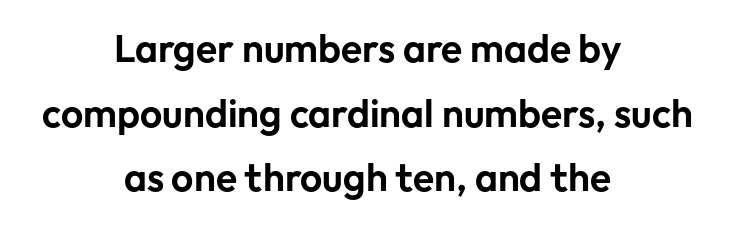
{"serif": "no", "italic": "no", "width": "normal", "stroke_contrast": "low", "x_height": "medium", "monospaced": "no", "underline": "no", "align": "center", "line_spacing": "normal", "line_spacing_ratio": 1.66, "letter_spacing": "normal", "letter_spacing_em": 0.0, "glyph_px": 39}
